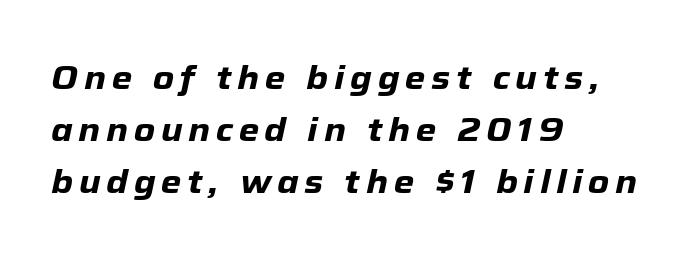
Q: Is the text bold? A: Yes.
Q: Is the text italic (slanted)? A: Yes, it leans right by about 12 degrees.
Q: Is the text underlined? A: No.
Q: How is the paragraph aligned? A: Left-aligned.
Q: Is the spacing between lines tight, normal or loose? A: Normal.
Q: Width (condensed, normal, or wide)? A: Normal.
Q: Stroke contrast? A: Low.
Q: x-height? A: Medium.
Q: Monospaced? A: No.
